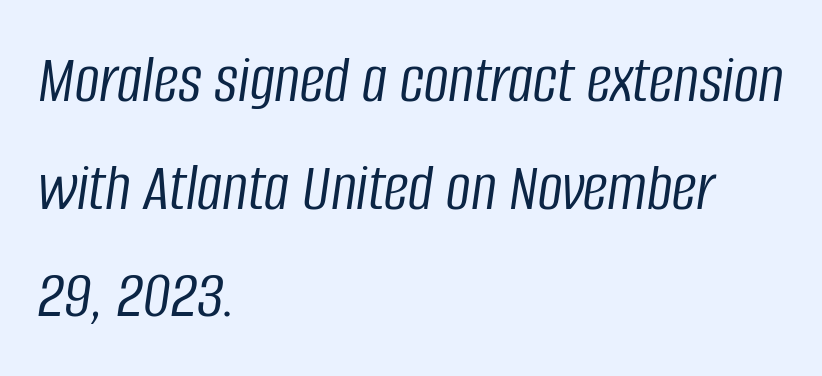
The image shows 69 px light, condensed type, italic (leaning right); set left-aligned, normal line spacing (1.56x), normal letter spacing, not underlined; low stroke contrast and a large x-height.
